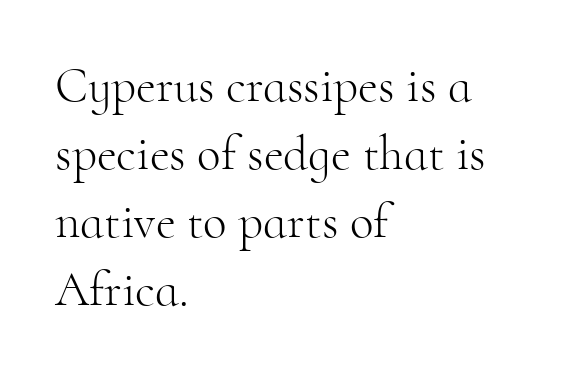
A serif font was chosen for this passage. Each line starts at the same left margin while the right side varies. Descenders are the only things crossing below the line. Think standard paragraph weight, or any step lighter than that.
